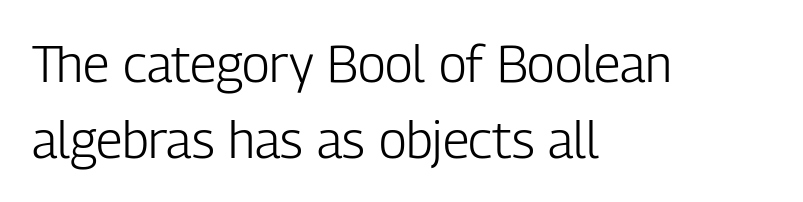
{"serif": "no", "italic": "no", "bold": "no", "weight": "light", "width": "condensed", "stroke_contrast": "low", "x_height": "medium", "monospaced": "no", "underline": "no", "align": "left", "line_spacing": "normal", "line_spacing_ratio": 1.49, "letter_spacing": "normal", "letter_spacing_em": 0.0, "glyph_px": 51}
